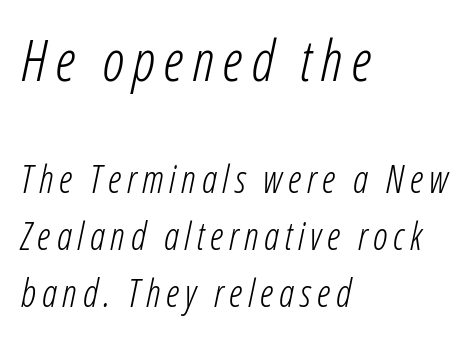
Q: Is the text bold? A: No.
Q: Is the text italic (slanted)? A: Yes, it leans right by about 12 degrees.
Q: Is the text underlined? A: No.
Q: How is the paragraph aligned? A: Left-aligned.
Q: Is the spacing between lines tight, normal or loose? A: Normal.
Q: Which block of text is set in a larger size, the first (top) or the second (bottom)? A: The first (top) one.
Q: Width (condensed, normal, or wide)? A: Condensed.
Q: Stroke contrast? A: Low.
Q: x-height? A: Medium.
Q: Monospaced? A: No.
